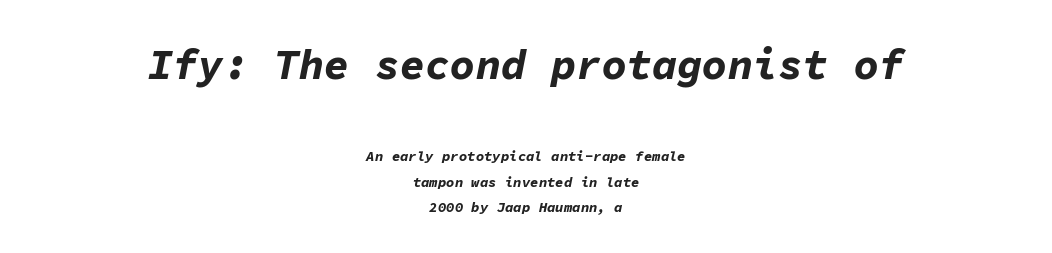
The image shows 42 px bold type, italic (leaning right), monospaced; set centered, line spacing 1.82x, normal letter spacing, not underlined; the first (top) block is 3.0x larger; low stroke contrast and a medium x-height.
